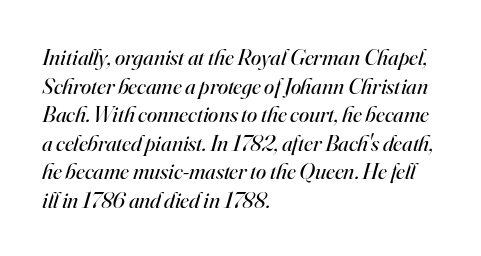
Q: Is the text bold? A: No.
Q: Is the text italic (slanted)? A: Yes, it leans right by about 16 degrees.
Q: Is the text underlined? A: No.
Q: How is the paragraph aligned? A: Left-aligned.
Q: Is the spacing between letters normal or unusually wide? A: Normal.
